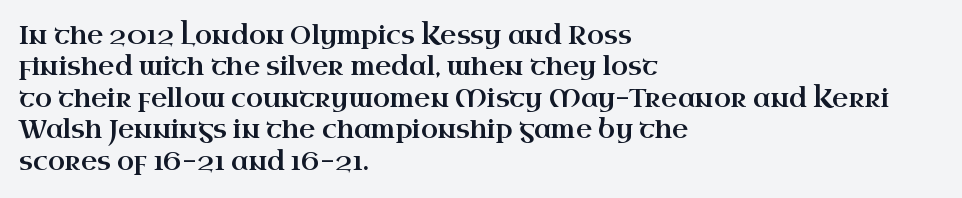
Q: Is the text italic (slanted)? A: No, it is upright.
Q: Is the text underlined? A: No.
Q: How is the paragraph aligned? A: Left-aligned.
Q: Is the spacing between letters normal or unusually wide? A: Normal.
Q: Is the spacing between lines tight, normal or loose? A: Normal.
